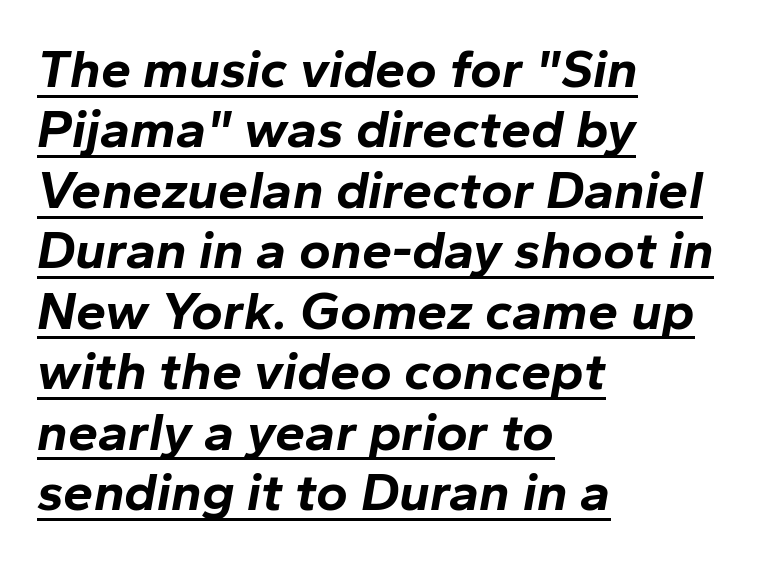
Q: Is the text bold? A: Yes.
Q: Is the text italic (slanted)? A: Yes, it leans right by about 10 degrees.
Q: Is the text underlined? A: Yes.
Q: How is the paragraph aligned? A: Left-aligned.
Q: Is the spacing between letters normal or unusually wide? A: Normal.
Q: Is the spacing between lines tight, normal or loose? A: Tight.
Q: Width (condensed, normal, or wide)? A: Normal.
Q: Stroke contrast? A: Low.
Q: x-height? A: Medium.
Q: Monospaced? A: No.
